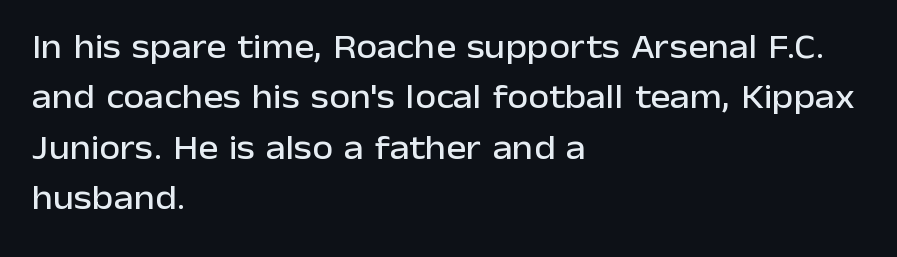
{"serif": "no", "italic": "no", "width": "normal", "stroke_contrast": "low", "x_height": "medium", "monospaced": "no", "underline": "no", "align": "left", "line_spacing": "normal", "line_spacing_ratio": 1.48, "letter_spacing": "normal", "letter_spacing_em": 0.0, "glyph_px": 34}
